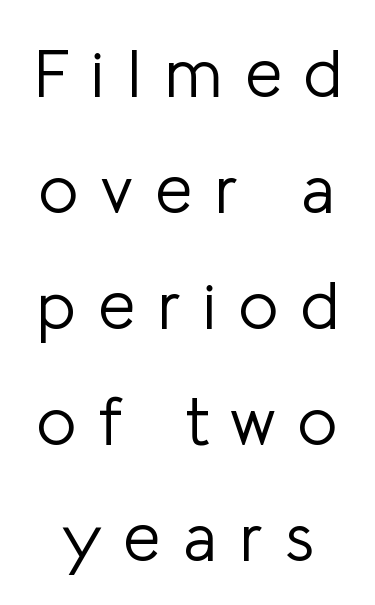
{"serif": "no", "italic": "no", "bold": "no", "weight": "light", "width": "normal", "stroke_contrast": "low", "x_height": "medium", "monospaced": "no", "underline": "no", "line_spacing_ratio": 1.73, "letter_spacing": "wide", "letter_spacing_em": 0.33, "glyph_px": 67}
